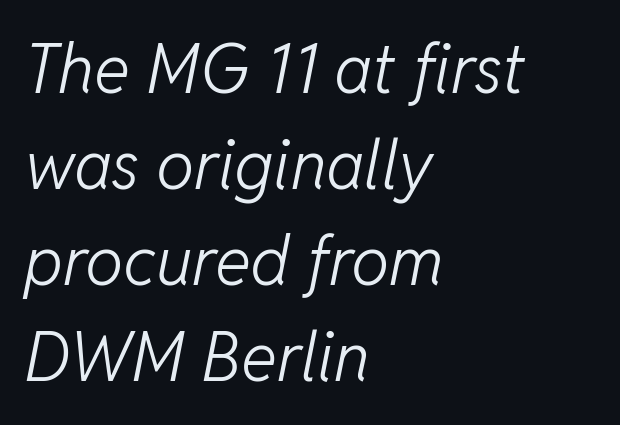
The image shows 68 px light type, italic (leaning right); set left-aligned, normal line spacing (1.41x), normal letter spacing, not underlined; low stroke contrast and a medium x-height.
